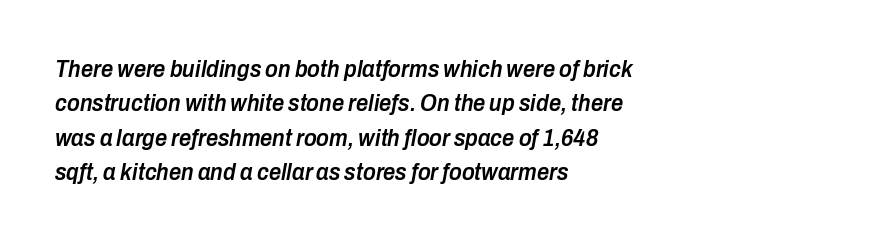
{"italic": "yes", "lean": "right", "slant_degrees": 10, "bold": "semi", "underline": "no", "align": "left", "line_spacing": "normal", "line_spacing_ratio": 1.43, "letter_spacing": "normal", "letter_spacing_em": 0.0, "glyph_px": 24}
